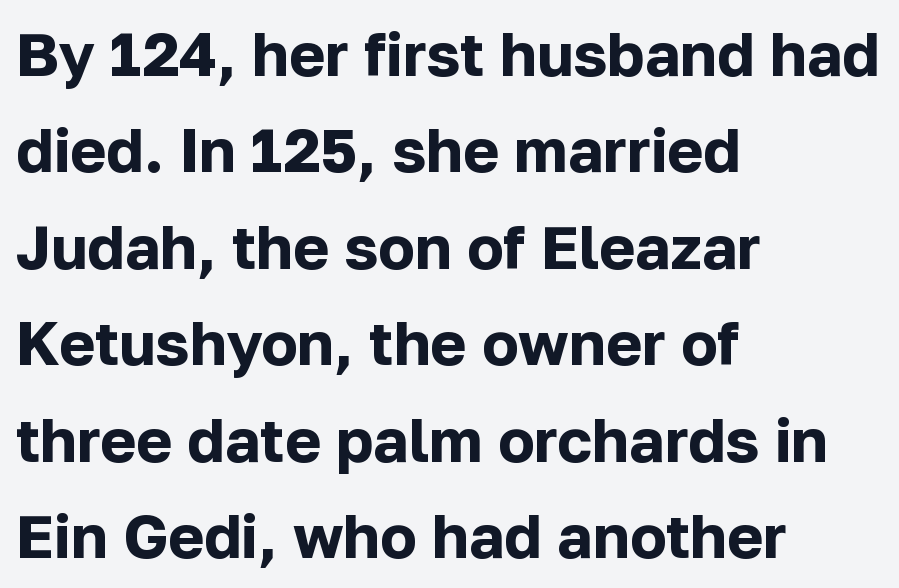
Q: Is the text bold? A: Yes.
Q: Is the text italic (slanted)? A: No, it is upright.
Q: Is the typeface a serif or a sans-serif typeface? A: Sans-serif.
Q: Is the text underlined? A: No.
Q: How is the paragraph aligned? A: Left-aligned.
Q: Is the spacing between letters normal or unusually wide? A: Normal.
Q: Is the spacing between lines tight, normal or loose? A: Normal.
Q: Width (condensed, normal, or wide)? A: Normal.
Q: Stroke contrast? A: Low.
Q: x-height? A: Medium.
Q: Monospaced? A: No.
